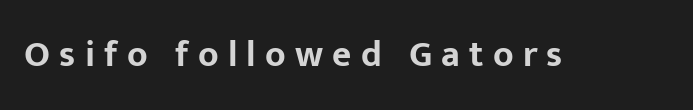
{"serif": "no", "italic": "no", "bold": "yes", "weight": "bold", "width": "normal", "stroke_contrast": "low", "x_height": "medium", "monospaced": "no", "underline": "no", "letter_spacing": "wide", "letter_spacing_em": 0.25, "glyph_px": 37}
